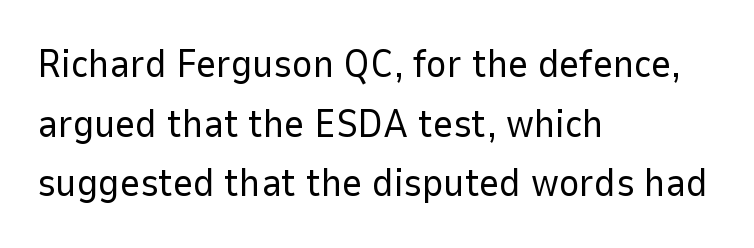
{"serif": "no", "italic": "no", "bold": "no", "weight": "regular", "width": "normal", "stroke_contrast": "low", "x_height": "medium", "monospaced": "no", "underline": "no", "align": "left", "line_spacing": "normal", "line_spacing_ratio": 1.53, "letter_spacing": "normal", "letter_spacing_em": 0.0, "glyph_px": 39}
